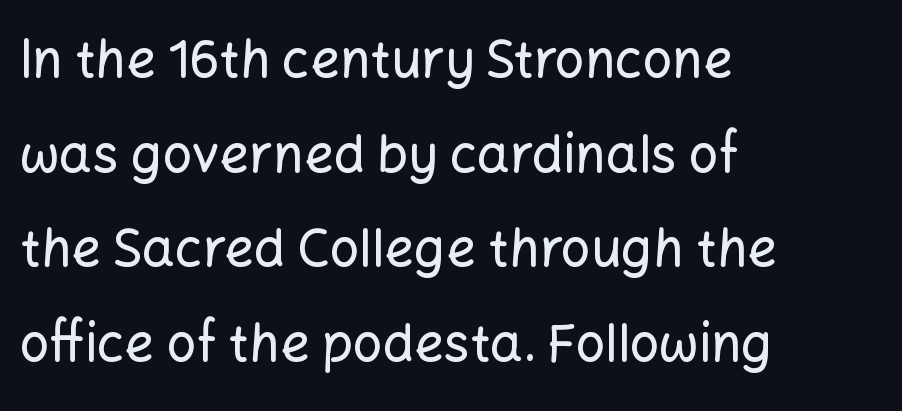
The image shows 52 px sans-serif type, upright; set left-aligned, line spacing 1.82x, normal letter spacing, not underlined; low stroke contrast and a medium x-height.
